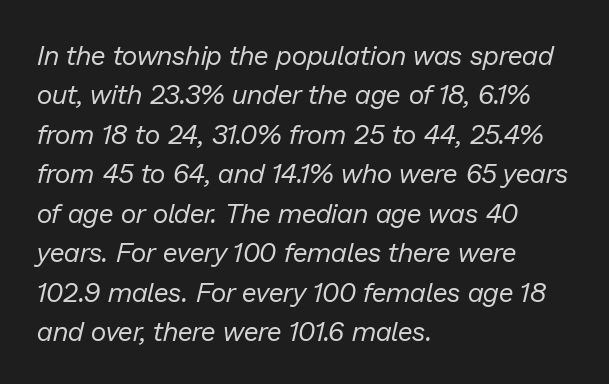
The letters look calm and open, with moderate or lighter stems. Typeset ragged right — the left edge is the straight one. Leading: standard. Compared with ordinary roman type, these characters are visibly tilted.
